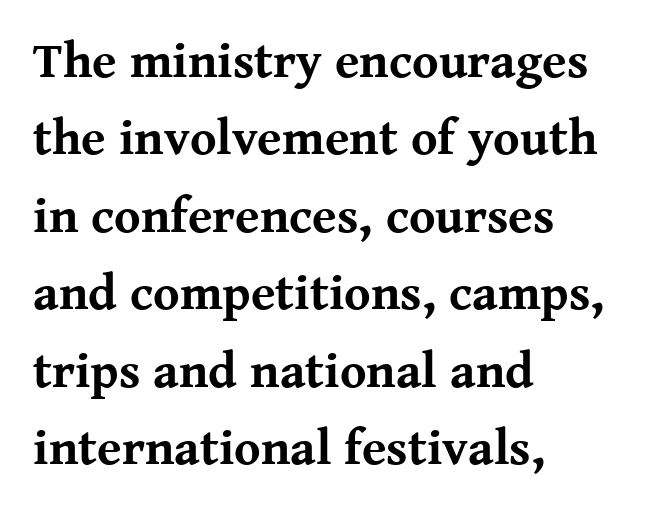
Q: Is the text bold? A: Yes.
Q: Is the text italic (slanted)? A: No, it is upright.
Q: Is the typeface a serif or a sans-serif typeface? A: Serif.
Q: Is the text underlined? A: No.
Q: How is the paragraph aligned? A: Left-aligned.
Q: Is the spacing between letters normal or unusually wide? A: Normal.
Q: Is the spacing between lines tight, normal or loose? A: Normal.
Q: Width (condensed, normal, or wide)? A: Normal.
Q: Stroke contrast? A: Medium.
Q: x-height? A: Medium.
Q: Monospaced? A: No.
